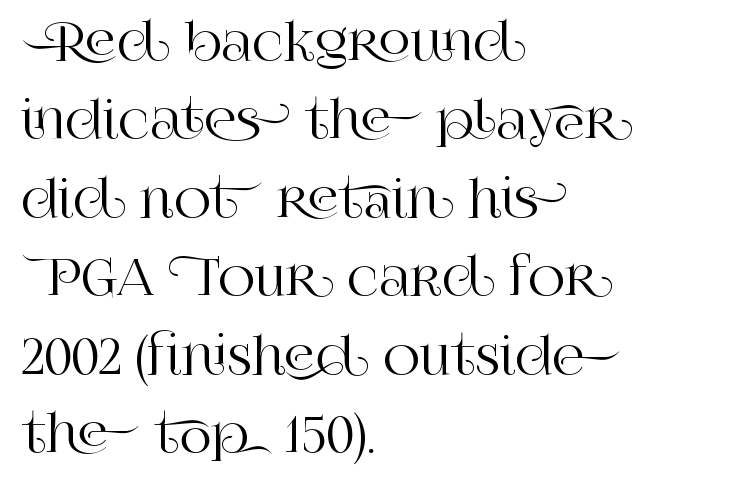
{"serif": "yes", "italic": "no", "width": "normal", "stroke_contrast": "high", "x_height": "large", "monospaced": "no", "underline": "no", "align": "left", "line_spacing": "normal", "line_spacing_ratio": 1.57, "letter_spacing": "normal", "letter_spacing_em": 0.0, "glyph_px": 50}
